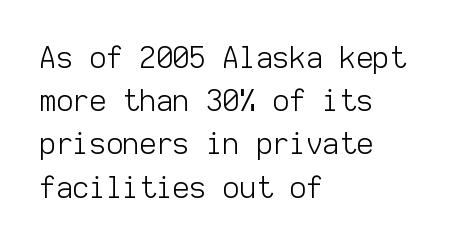
Q: Is the text bold? A: No.
Q: Is the text italic (slanted)? A: No, it is upright.
Q: Is the typeface a serif or a sans-serif typeface? A: Sans-serif.
Q: Is the text underlined? A: No.
Q: How is the paragraph aligned? A: Left-aligned.
Q: Is the spacing between letters normal or unusually wide? A: Normal.
Q: Is the spacing between lines tight, normal or loose? A: Normal.
Q: Width (condensed, normal, or wide)? A: Normal.
Q: Stroke contrast? A: Low.
Q: x-height? A: Medium.
Q: Monospaced? A: Yes.
